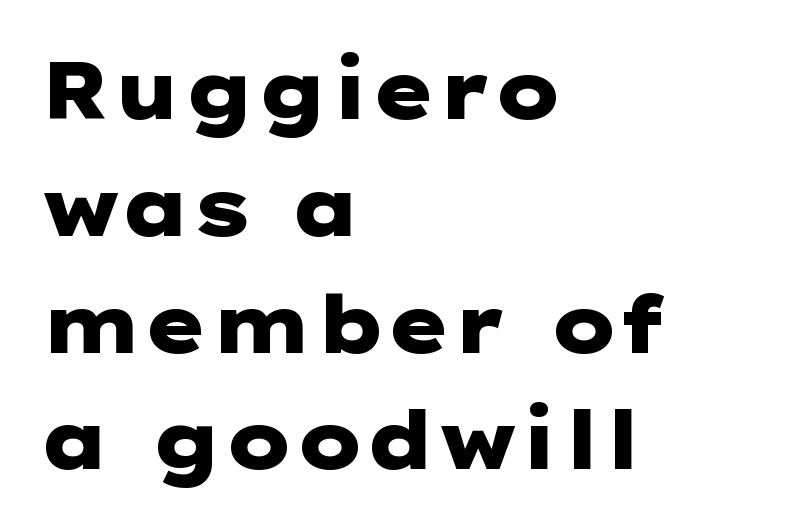
{"serif": "no", "italic": "no", "bold": "yes", "weight": "heavy", "width": "wide", "stroke_contrast": "low", "x_height": "medium", "underline": "no", "align": "left", "line_spacing": "normal", "line_spacing_ratio": 1.46, "letter_spacing": "normal", "letter_spacing_em": 0.0, "glyph_px": 80}
